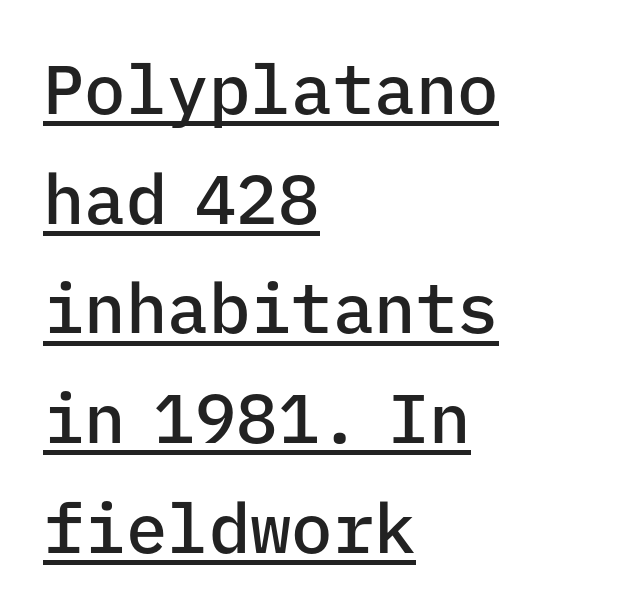
Q: Is the text bold? A: Semi-bold.
Q: Is the text italic (slanted)? A: No, it is upright.
Q: Is the typeface a serif or a sans-serif typeface? A: Sans-serif.
Q: Is the text underlined? A: Yes.
Q: How is the paragraph aligned? A: Left-aligned.
Q: Is the spacing between letters normal or unusually wide? A: Normal.
Q: Is the spacing between lines tight, normal or loose? A: Normal.
Q: Width (condensed, normal, or wide)? A: Normal.
Q: Stroke contrast? A: Low.
Q: x-height? A: Medium.
Q: Monospaced? A: Yes.
